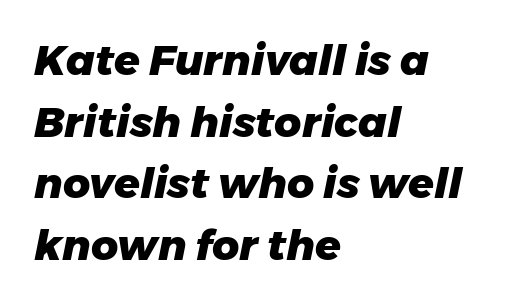
Q: Is the text bold? A: Yes.
Q: Is the text italic (slanted)? A: Yes, it leans right by about 11 degrees.
Q: Is the text underlined? A: No.
Q: How is the paragraph aligned? A: Left-aligned.
Q: Is the spacing between letters normal or unusually wide? A: Normal.
Q: Is the spacing between lines tight, normal or loose? A: Normal.
Q: Width (condensed, normal, or wide)? A: Normal.
Q: Stroke contrast? A: Low.
Q: x-height? A: Medium.
Q: Monospaced? A: No.
